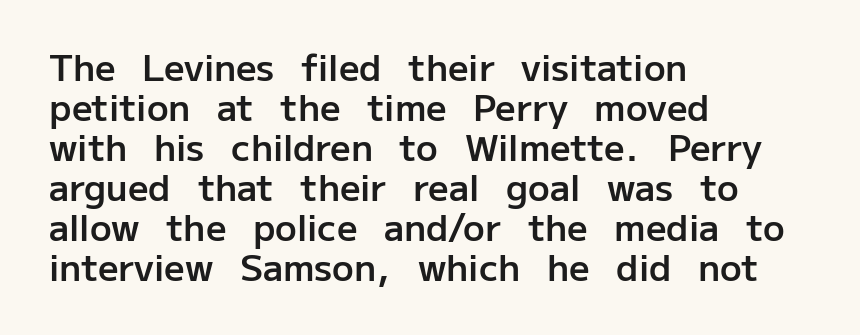
{"serif": "no", "italic": "no", "bold": "semi", "weight": "semibold", "width": "normal", "stroke_contrast": "low", "x_height": "medium", "monospaced": "no", "underline": "no", "align": "left", "line_spacing": "tight", "line_spacing_ratio": 1.11, "letter_spacing": "normal", "letter_spacing_em": 0.0, "glyph_px": 36}
